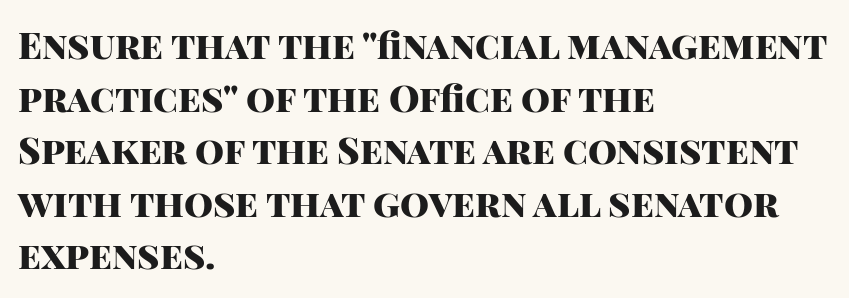
The image shows 37 px heavy sans-serif type, upright; set left-aligned, normal line spacing (1.42x), normal letter spacing, not underlined; high stroke contrast and a large x-height.
